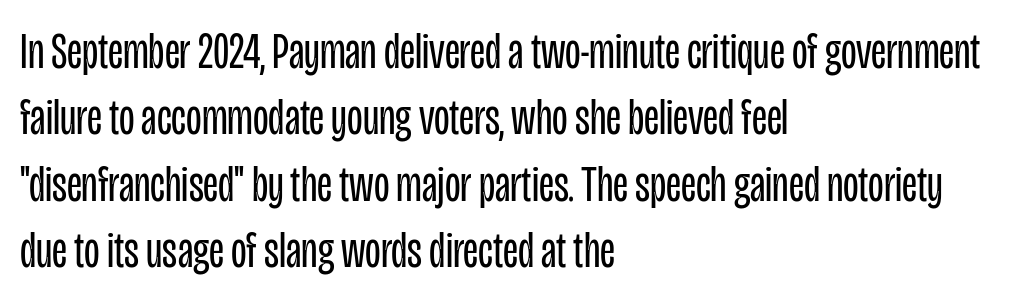
The image shows 51 px regular-weight, condensed sans-serif type, upright; set left-aligned, normal line spacing (1.3x), normal letter spacing, not underlined; low stroke contrast and a large x-height.
